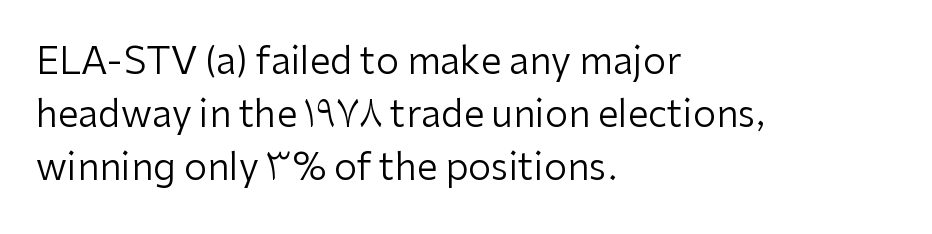
Q: Is the text bold? A: No.
Q: Is the text italic (slanted)? A: No, it is upright.
Q: Is the typeface a serif or a sans-serif typeface? A: Sans-serif.
Q: Is the text underlined? A: No.
Q: How is the paragraph aligned? A: Left-aligned.
Q: Is the spacing between letters normal or unusually wide? A: Normal.
Q: Is the spacing between lines tight, normal or loose? A: Normal.
Q: Width (condensed, normal, or wide)? A: Normal.
Q: Stroke contrast? A: Low.
Q: x-height? A: Medium.
Q: Monospaced? A: No.
